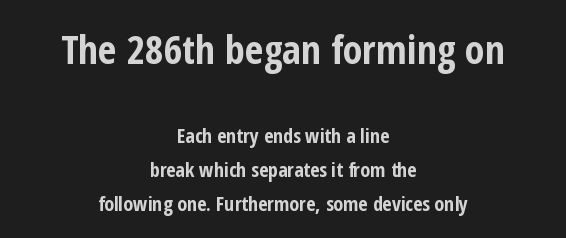
Q: Is the text bold? A: Yes.
Q: Is the text italic (slanted)? A: No, it is upright.
Q: Is the typeface a serif or a sans-serif typeface? A: Sans-serif.
Q: Is the text underlined? A: No.
Q: How is the paragraph aligned? A: Centered.
Q: Is the spacing between letters normal or unusually wide? A: Normal.
Q: Is the spacing between lines tight, normal or loose? A: Normal.
Q: Which block of text is set in a larger size, the first (top) or the second (bottom)? A: The first (top) one.
Q: Width (condensed, normal, or wide)? A: Condensed.
Q: Stroke contrast? A: Low.
Q: x-height? A: Medium.
Q: Monospaced? A: No.
